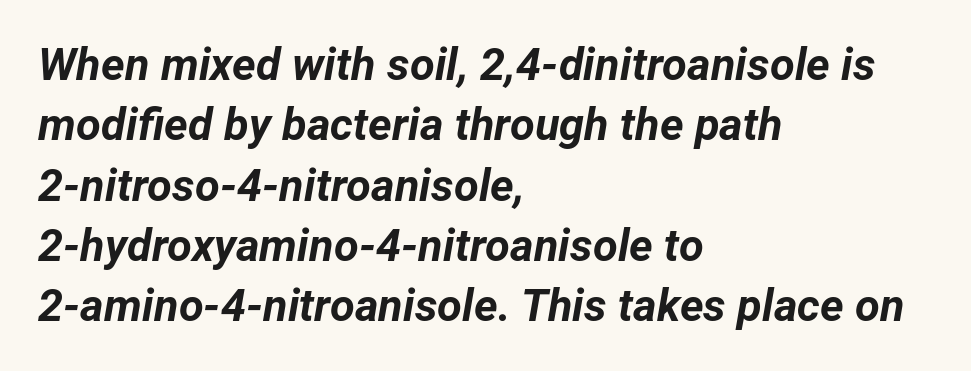
The image shows 45 px bold type, italic (leaning right); set left-aligned, normal line spacing (1.34x), normal letter spacing, not underlined; low stroke contrast and a medium x-height.
